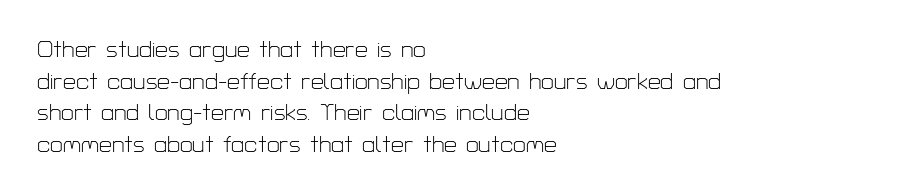
{"italic": "no", "bold": "no", "underline": "no", "align": "left", "line_spacing": "normal", "line_spacing_ratio": 1.37, "letter_spacing": "normal", "letter_spacing_em": 0.0, "glyph_px": 23}
